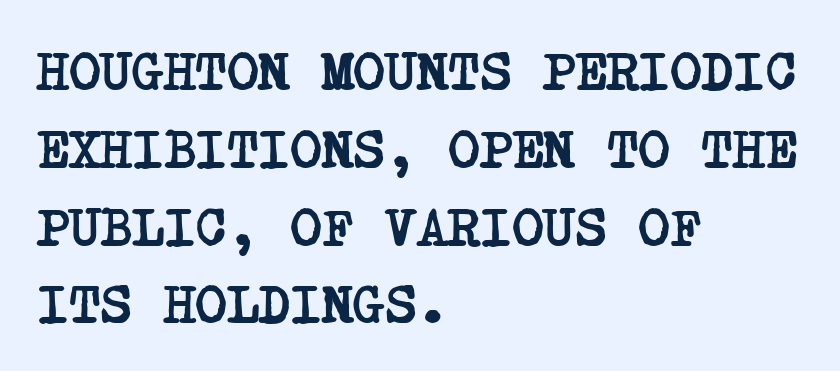
Q: Is the text bold? A: Yes.
Q: Is the typeface a serif or a sans-serif typeface? A: Serif.
Q: Is the text underlined? A: No.
Q: How is the paragraph aligned? A: Left-aligned.
Q: Is the spacing between letters normal or unusually wide? A: Normal.
Q: Is the spacing between lines tight, normal or loose? A: Normal.
Q: Width (condensed, normal, or wide)? A: Condensed.
Q: Stroke contrast? A: Low.
Q: x-height? A: Large.
